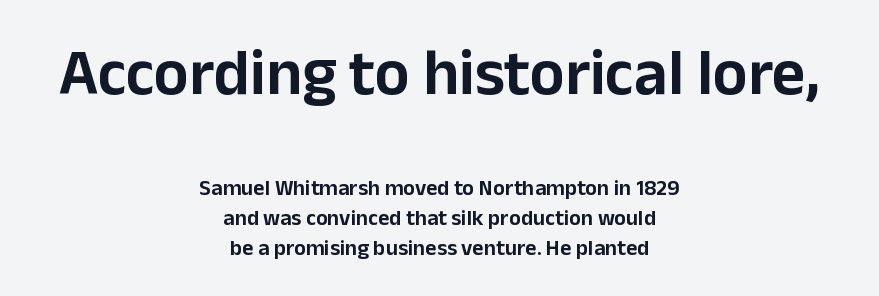
{"serif": "no", "italic": "no", "width": "normal", "stroke_contrast": "low", "x_height": "medium", "monospaced": "no", "underline": "no", "align": "center", "line_spacing": "normal", "line_spacing_ratio": 1.36, "letter_spacing": "normal", "letter_spacing_em": 0.0, "larger_block": "first", "size_ratio": 2.95, "glyph_px": 65}
